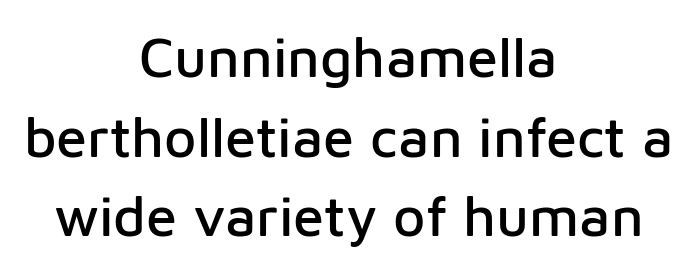
{"serif": "no", "italic": "no", "width": "normal", "stroke_contrast": "low", "x_height": "medium", "monospaced": "no", "underline": "no", "align": "center", "line_spacing": "normal", "line_spacing_ratio": 1.42, "letter_spacing": "normal", "letter_spacing_em": 0.0, "glyph_px": 56}
